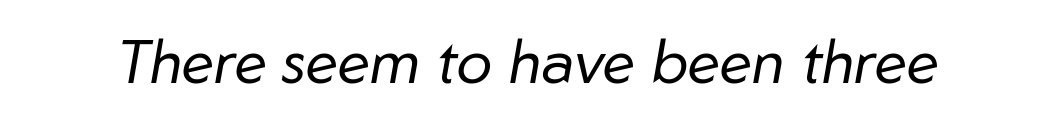
Q: Is the text bold? A: No.
Q: Is the text italic (slanted)? A: Yes, it leans right by about 10 degrees.
Q: Is the text underlined? A: No.
Q: Is the spacing between letters normal or unusually wide? A: Normal.
Q: Width (condensed, normal, or wide)? A: Normal.
Q: Stroke contrast? A: Low.
Q: x-height? A: Medium.
Q: Monospaced? A: No.
